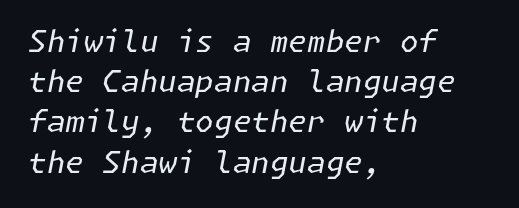
{"italic": "yes", "lean": "right", "slant_degrees": 11, "bold": "no", "weight": "regular", "width": "normal", "stroke_contrast": "low", "x_height": "medium", "underline": "no", "align": "left", "line_spacing": "normal", "line_spacing_ratio": 1.34, "letter_spacing": "normal", "letter_spacing_em": 0.0, "glyph_px": 30}
